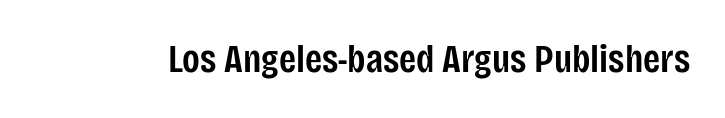
A typesetter would call this proportional, since set widths differ per character. The type sits square on the baseline with zero lean. Unmarked baselines from the first word to the last. Look at the bottom of the vertical strokes: they stop flat, with no serifs. A somewhat darkened texture: the type is semibold rather than bold. Compared with typical body copy, the letter spacing here is the same.
